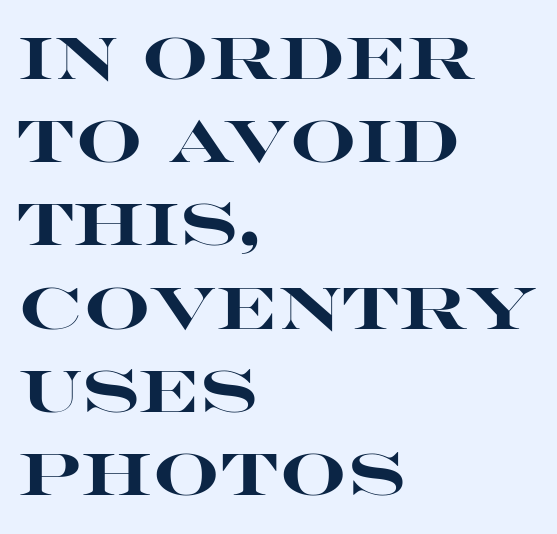
The image shows 59 px heavy, wide type, upright; set left-aligned, normal line spacing (1.41x), normal letter spacing, not underlined; high stroke contrast and a large x-height.
